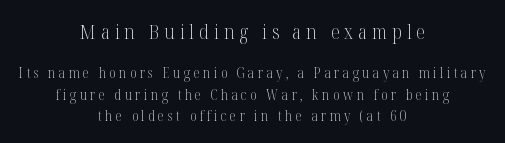
{"italic": "no", "bold": "no", "underline": "no", "align": "center", "line_spacing": "normal", "line_spacing_ratio": 1.52, "letter_spacing": "wide", "letter_spacing_em": 0.25, "larger_block": "first", "size_ratio": 1.43, "glyph_px": 20}
